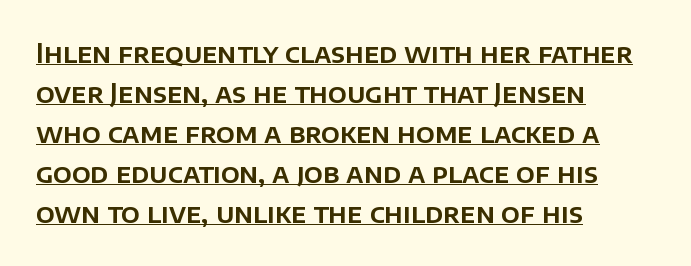
{"italic": "no", "underline": "yes", "align": "left", "line_spacing": "normal", "line_spacing_ratio": 1.54, "letter_spacing": "normal", "letter_spacing_em": 0.0, "glyph_px": 26}
